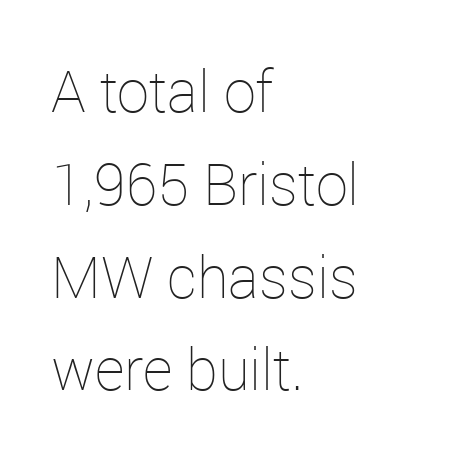
{"italic": "no", "bold": "no", "weight": "thin", "width": "normal", "stroke_contrast": "low", "x_height": "medium", "monospaced": "no", "underline": "no", "align": "left", "line_spacing": "normal", "line_spacing_ratio": 1.6, "letter_spacing": "normal", "letter_spacing_em": 0.0, "glyph_px": 58}
